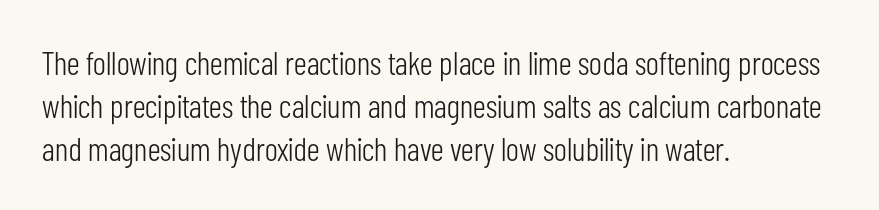
Q: Is the text bold? A: No.
Q: Is the text italic (slanted)? A: No, it is upright.
Q: Is the typeface a serif or a sans-serif typeface? A: Sans-serif.
Q: Is the text underlined? A: No.
Q: How is the paragraph aligned? A: Left-aligned.
Q: Is the spacing between letters normal or unusually wide? A: Normal.
Q: Is the spacing between lines tight, normal or loose? A: Normal.
Q: Width (condensed, normal, or wide)? A: Condensed.
Q: Stroke contrast? A: Low.
Q: x-height? A: Medium.
Q: Monospaced? A: No.
